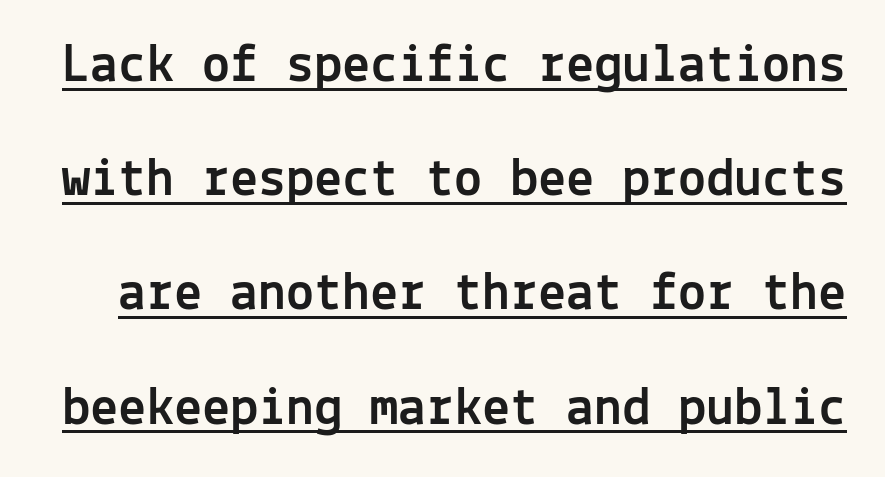
Does extra space separate the letters? No, they use regular spacing. Fixed-width glyphs throughout — classic coding-font behaviour. Underline: present. This sample trades compactness for vertical openness between lines. This is roman type, the default non-slanted kind. Look at the bottom of the vertical strokes: they stop flat, with no serifs.
